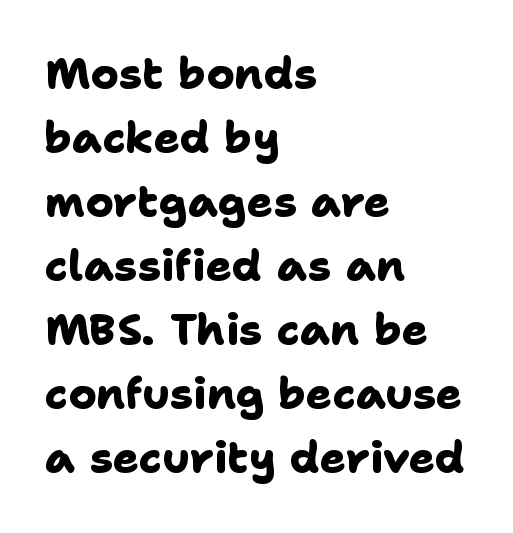
Each letter's strokes conclude bluntly, with no projecting serifs. These lines keep a tight, regular rhythm from letter to letter. Unmarked baselines from the first word to the last. The passage shown is typed in a proportional face where columns would drift. Each glyph is drawn with heavy, bold strokes.
